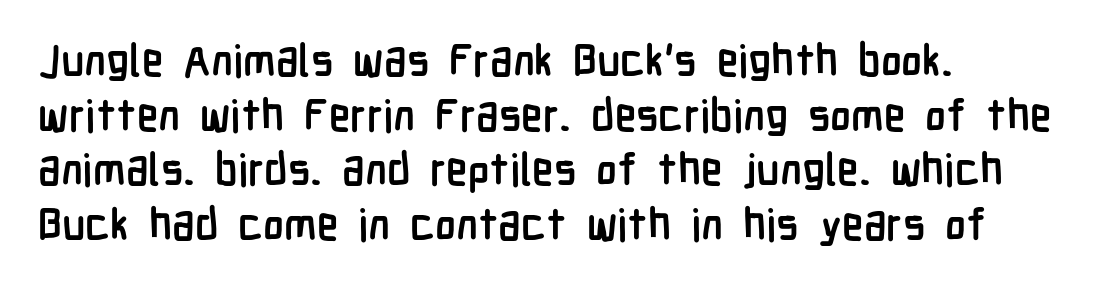
Q: Is the text bold? A: Yes.
Q: Is the text italic (slanted)? A: No, it is upright.
Q: Is the typeface a serif or a sans-serif typeface? A: Sans-serif.
Q: Is the text underlined? A: No.
Q: How is the paragraph aligned? A: Left-aligned.
Q: Is the spacing between letters normal or unusually wide? A: Normal.
Q: Width (condensed, normal, or wide)? A: Condensed.
Q: Stroke contrast? A: Low.
Q: x-height? A: Medium.
Q: Monospaced? A: No.
